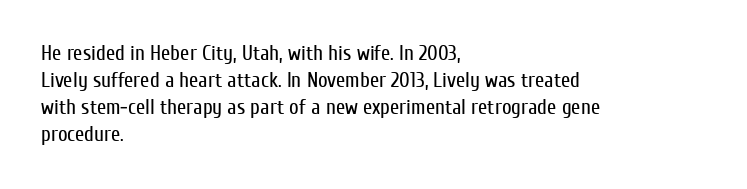
The image shows 21 px text type, upright; set left-aligned, normal line spacing (1.29x), normal letter spacing, not underlined.
